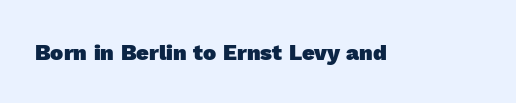
Does extra space separate the letters? No, they use regular spacing. Quick note: underline off. This is heavy type, rendered in bold.
